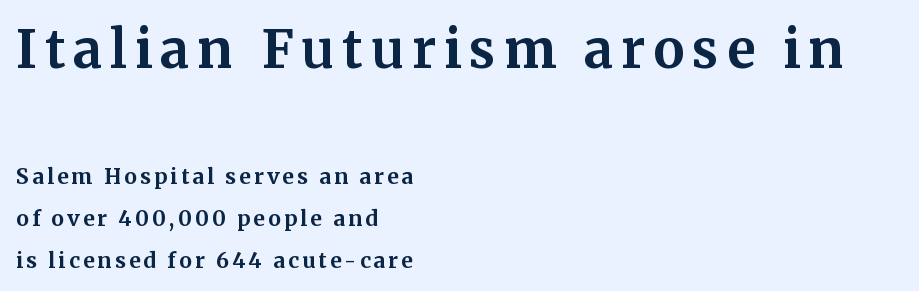
Q: Is the text bold? A: Yes.
Q: Is the text italic (slanted)? A: No, it is upright.
Q: Is the typeface a serif or a sans-serif typeface? A: Serif.
Q: Is the text underlined? A: No.
Q: How is the paragraph aligned? A: Left-aligned.
Q: Is the spacing between lines tight, normal or loose? A: Loose.
Q: Which block of text is set in a larger size, the first (top) or the second (bottom)? A: The first (top) one.
Q: Width (condensed, normal, or wide)? A: Normal.
Q: Stroke contrast? A: Medium.
Q: x-height? A: Medium.
Q: Monospaced? A: No.
